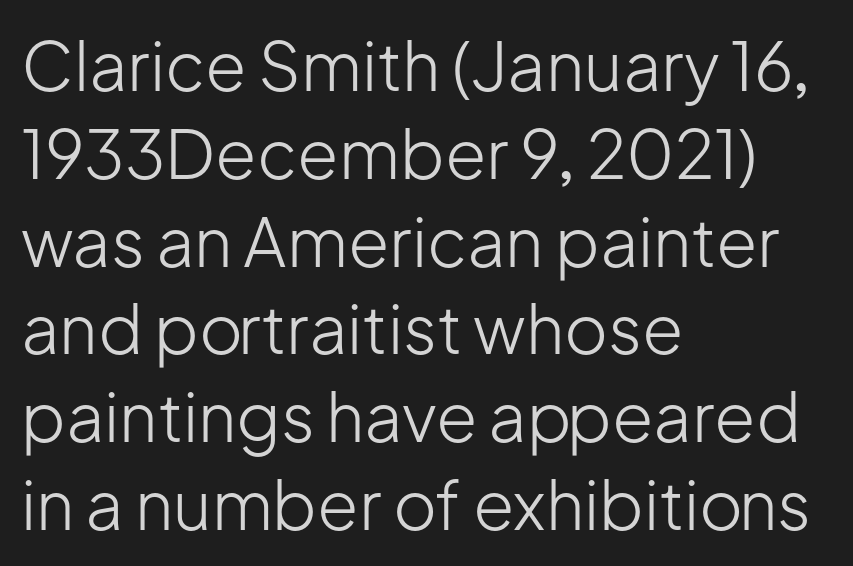
Q: Is the text bold? A: No.
Q: Is the text italic (slanted)? A: No, it is upright.
Q: Is the typeface a serif or a sans-serif typeface? A: Sans-serif.
Q: Is the text underlined? A: No.
Q: How is the paragraph aligned? A: Left-aligned.
Q: Is the spacing between letters normal or unusually wide? A: Normal.
Q: Is the spacing between lines tight, normal or loose? A: Normal.
Q: Width (condensed, normal, or wide)? A: Normal.
Q: Stroke contrast? A: Low.
Q: x-height? A: Medium.
Q: Monospaced? A: No.
